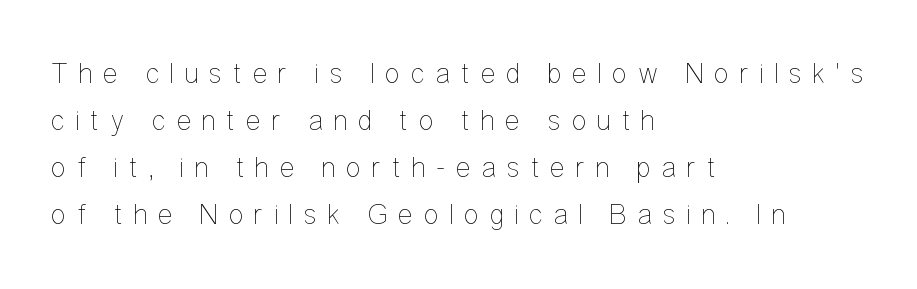
{"italic": "no", "bold": "no", "weight": "thin", "width": "condensed", "stroke_contrast": "low", "x_height": "medium", "monospaced": "no", "underline": "no", "align": "left", "line_spacing": "normal", "line_spacing_ratio": 1.62, "letter_spacing": "wide", "letter_spacing_em": 0.35, "glyph_px": 29}
